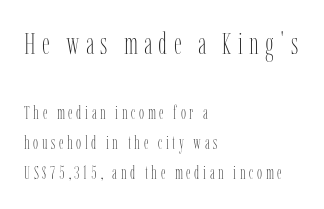
{"italic": "no", "bold": "no", "weight": "thin", "width": "condensed", "stroke_contrast": "low", "x_height": "medium", "monospaced": "no", "underline": "no", "align": "left", "line_spacing": "normal", "line_spacing_ratio": 1.68, "letter_spacing": "wide", "letter_spacing_em": 0.2, "larger_block": "first", "size_ratio": 1.72, "glyph_px": 31}
